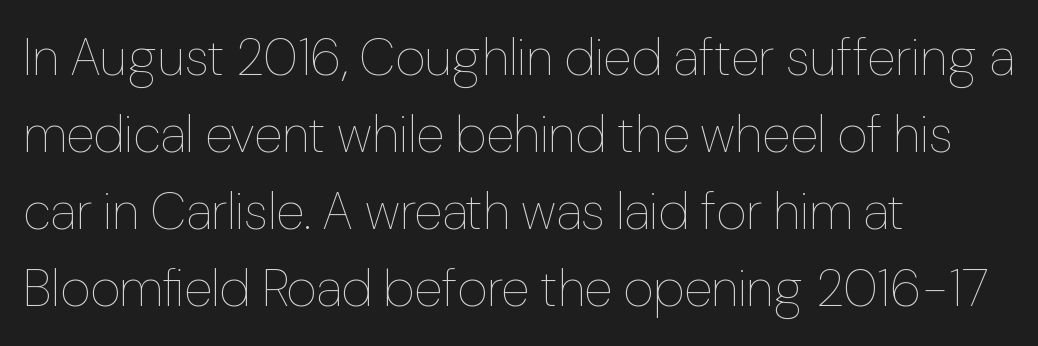
{"italic": "no", "bold": "no", "weight": "thin", "width": "normal", "stroke_contrast": "low", "x_height": "medium", "monospaced": "no", "underline": "no", "align": "left", "line_spacing": "normal", "line_spacing_ratio": 1.48, "letter_spacing": "normal", "letter_spacing_em": 0.0, "glyph_px": 52}
